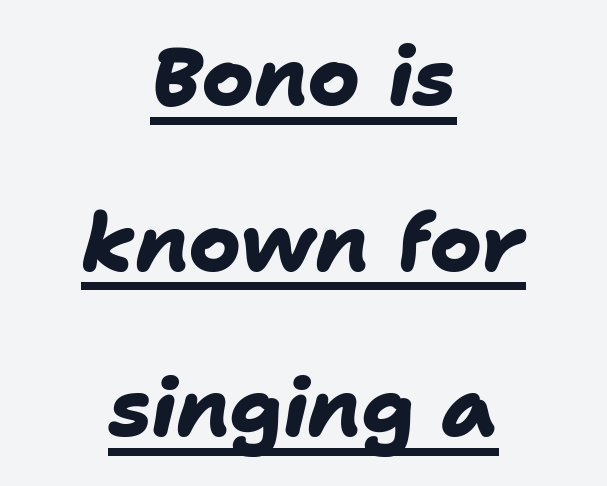
Q: Is the text bold? A: Yes.
Q: Is the typeface a serif or a sans-serif typeface? A: Sans-serif.
Q: Is the text underlined? A: Yes.
Q: How is the paragraph aligned? A: Centered.
Q: Is the spacing between letters normal or unusually wide? A: Normal.
Q: Is the spacing between lines tight, normal or loose? A: Loose.
Q: Width (condensed, normal, or wide)? A: Normal.
Q: Stroke contrast? A: Low.
Q: x-height? A: Medium.
Q: Monospaced? A: No.
